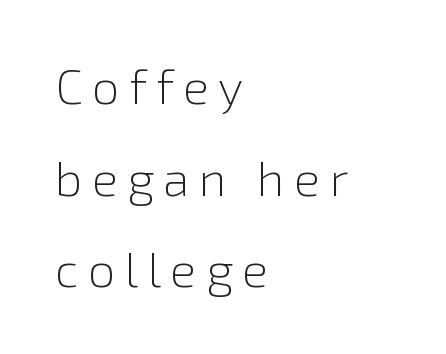
The image shows 49 px light sans-serif type, upright; set left-aligned, line spacing 1.87x, not underlined; a medium x-height.
